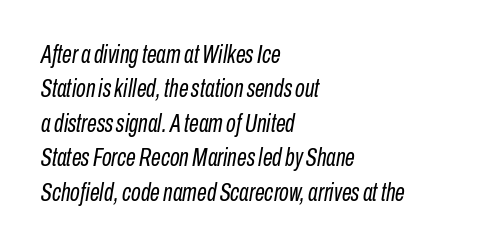
{"italic": "yes", "lean": "right", "slant_degrees": 10, "bold": "no", "underline": "no", "align": "left", "line_spacing": "normal", "line_spacing_ratio": 1.38, "letter_spacing": "normal", "letter_spacing_em": 0.0, "glyph_px": 25}
